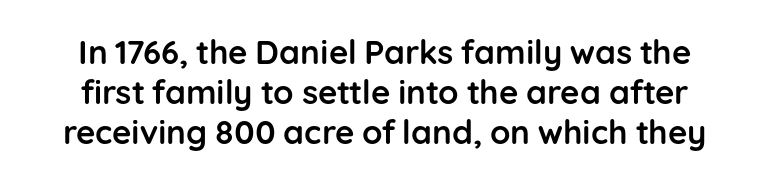
The image shows 33 px semibold sans-serif type, upright; set line spacing 1.21x, normal letter spacing, not underlined; low stroke contrast and a medium x-height.
